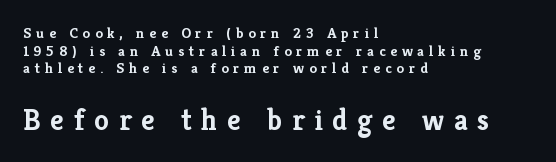
{"serif": "yes", "italic": "no", "bold": "yes", "weight": "semibold", "width": "normal", "stroke_contrast": "low", "x_height": "medium", "monospaced": "no", "underline": "no", "align": "left", "line_spacing_ratio": 1.17, "letter_spacing": "wide", "letter_spacing_em": 0.32, "larger_block": "second", "size_ratio": 2.0, "glyph_px": 30}
